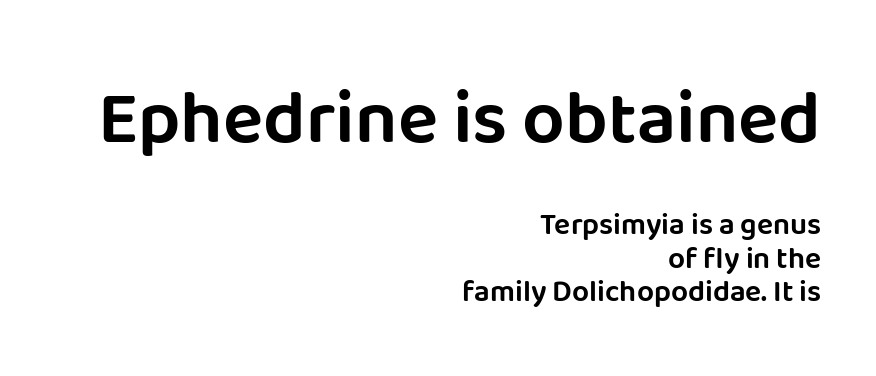
The image shows 75 px sans-serif type, upright; set right-aligned, tight line spacing (1.12x), normal letter spacing, not underlined; the first (top) block is 2.5x larger; low stroke contrast and a large x-height.
